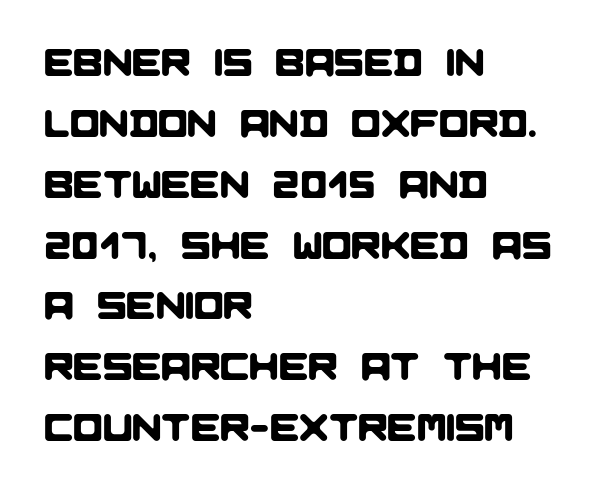
Line spacing here is normal. The ragged edge is on the right, which tells us the setting is flush left. Check under the words: just untouched page. Note: no serifs on the glyphs.
